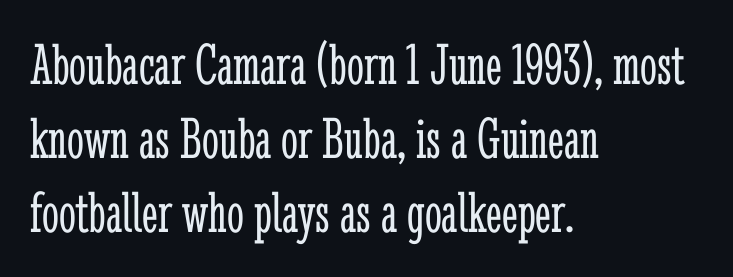
The image shows 60 px light, condensed serif type, upright; set left-aligned, line spacing 1.23x, normal letter spacing, not underlined; low stroke contrast and a medium x-height.
